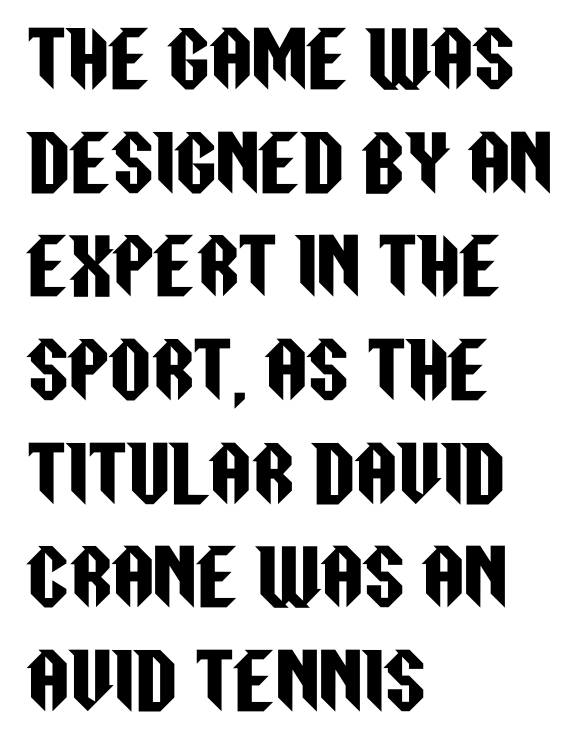
{"serif": "no", "italic": "no", "width": "condensed", "stroke_contrast": "low", "x_height": "large", "monospaced": "no", "underline": "no", "align": "left", "line_spacing": "normal", "line_spacing_ratio": 1.42, "letter_spacing": "normal", "letter_spacing_em": 0.0, "glyph_px": 73}
